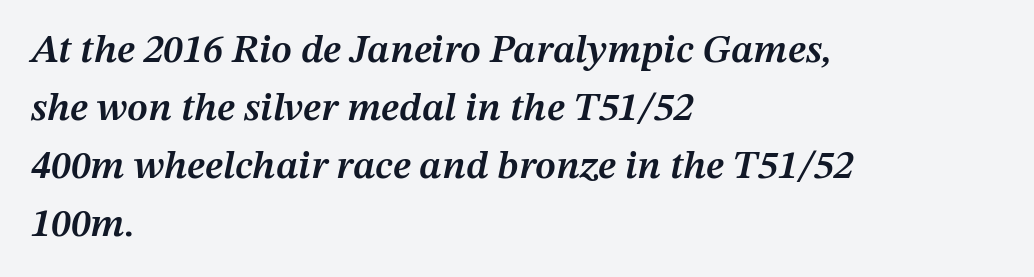
Style check: oblique. Each line starts at the same left margin while the right side varies. The space between consecutive lines is moderate. The zone under the glyphs is completely vacant. A bit beefed up — I'd call it semibold rather than bold. Look at the tracking — it's just the regular setting, nothing added.
